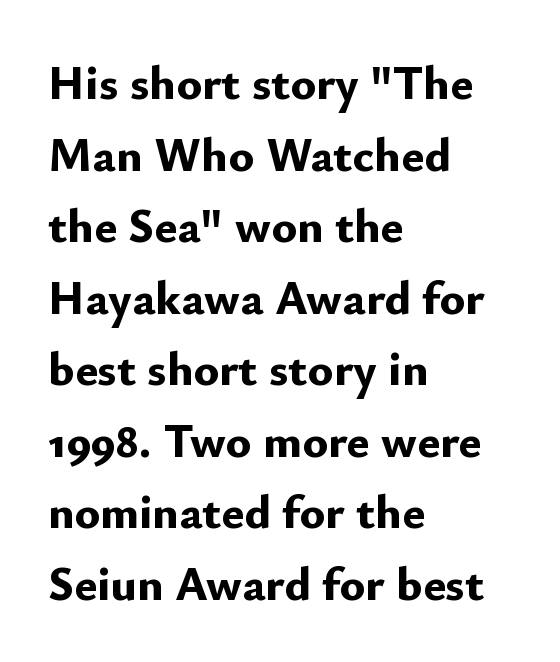
The image shows 48 px bold sans-serif type, upright; set left-aligned, normal line spacing (1.49x), normal letter spacing, not underlined; low stroke contrast and a small x-height.
